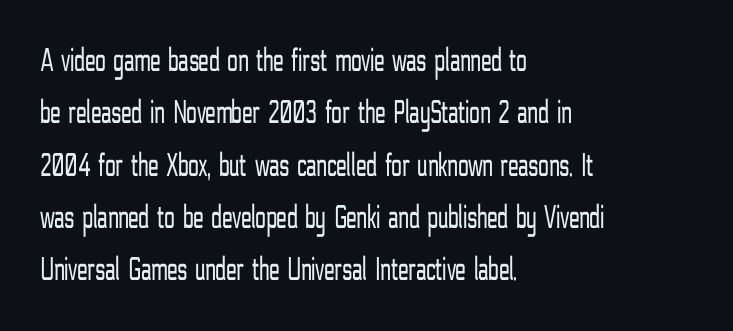
The font family rendered here belongs to the sans-serif group. Quick note: underline off. Regular leading. The face looks like a standard text weight, possibly lighter. Ascenders rise straight up at ninety degrees. Line beginnings align vertically; line endings do not.
